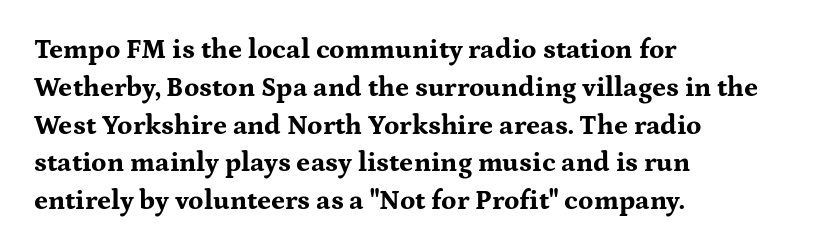
Q: Is the text bold? A: Yes.
Q: Is the text italic (slanted)? A: No, it is upright.
Q: Is the text underlined? A: No.
Q: How is the paragraph aligned? A: Left-aligned.
Q: Is the spacing between letters normal or unusually wide? A: Normal.
Q: Is the spacing between lines tight, normal or loose? A: Normal.
